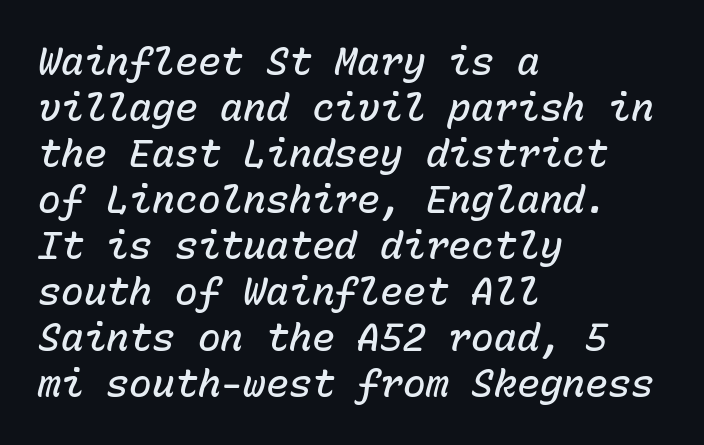
The image shows 38 px semibold type, italic (leaning right), monospaced; set left-aligned, line spacing 1.21x, normal letter spacing, not underlined; low stroke contrast and a medium x-height.
